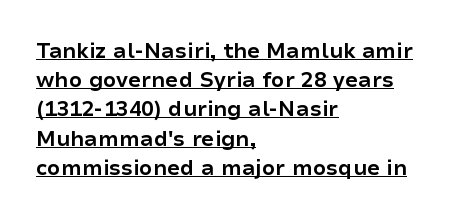
Reading down the column, the eye jumps a familiar distance to each next line. Strong, thick strokes mark this as bold type. One-word summary of the alignment: left. These characters rest on top of a visible drawn line. Look at the tracking — it's just the regular setting, nothing added. A roman cut, with each character standing at attention.
